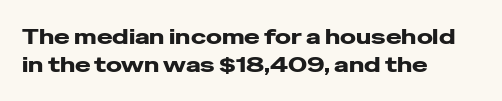
Q: Is the text bold? A: Yes.
Q: Is the text italic (slanted)? A: No, it is upright.
Q: Is the text underlined? A: No.
Q: How is the paragraph aligned? A: Left-aligned.
Q: Is the spacing between letters normal or unusually wide? A: Normal.
Q: Is the spacing between lines tight, normal or loose? A: Normal.
